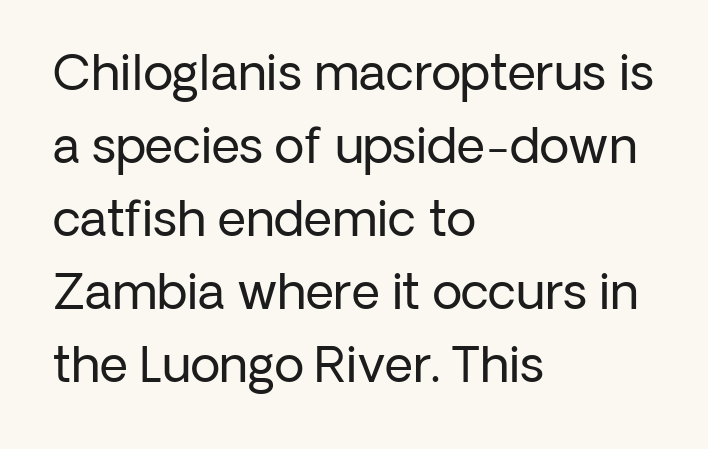
The font sits on the lighter half of the weight spectrum, regular included. The axis of the letterforms is exactly vertical. The letterforms sit shoulder to shoulder at normal distance. A classic flush-left, rag-right setting is used for this passage. Normally led — the rows are evenly, conventionally spaced. Letters rest on an invisible, unmarked baseline.
